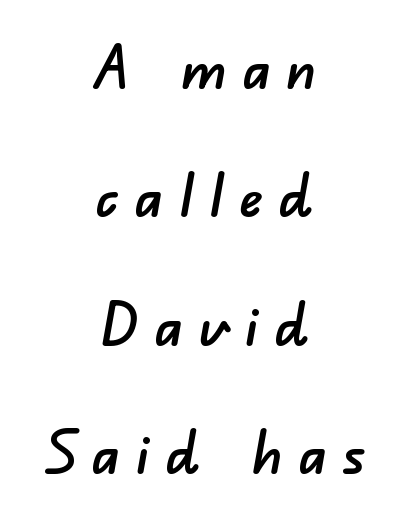
Display-style spreading of the glyphs; the letterfit is very open. The typesetter chose a symmetrical, centered arrangement here. Is this a fixed-width face? No — the glyphs have proportional, varying widths. What kind of face is this? One without serifs — a sans.
